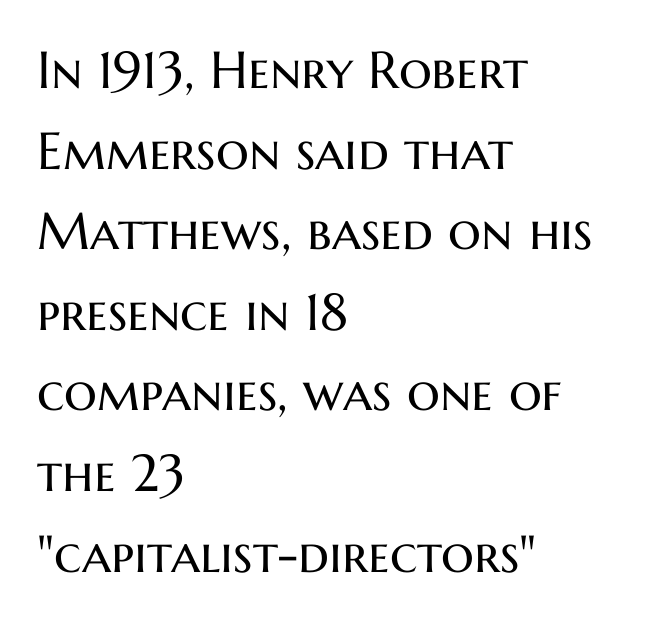
The image shows 52 px regular-weight sans-serif type, upright; set left-aligned, normal line spacing (1.55x), normal letter spacing, not underlined; medium stroke contrast and a medium x-height.
